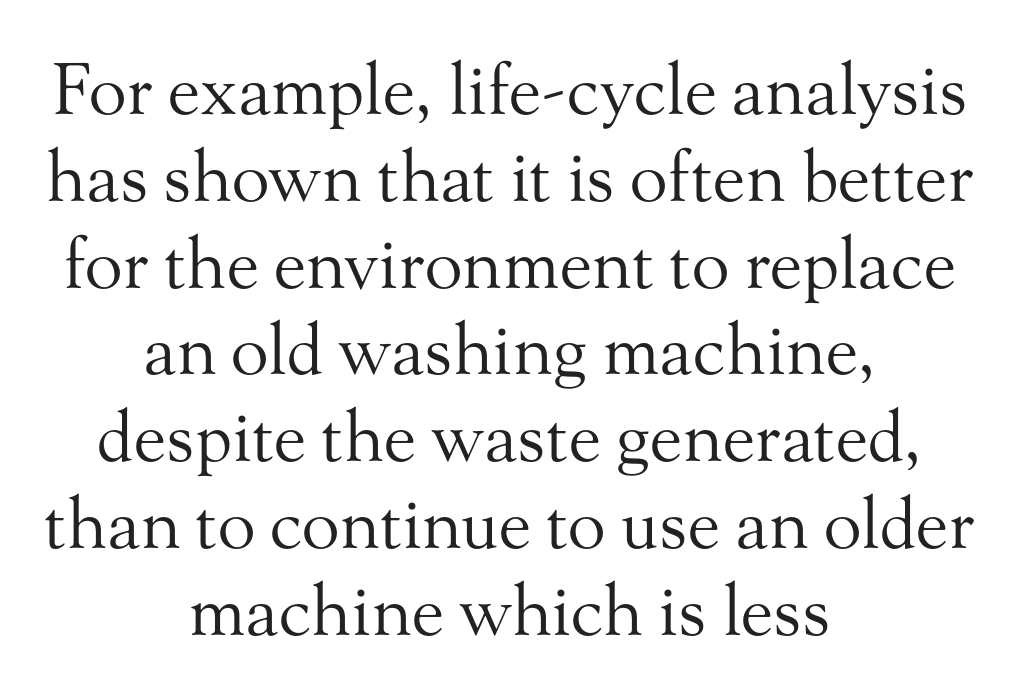
The image shows 70 px regular-weight serif type, upright; set centered, line spacing 1.24x, normal letter spacing, not underlined; medium stroke contrast and a small x-height.
